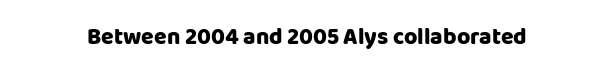
Each word holds together tightly as a unit, with standard inter-letter gaps. Posture: upright roman. The specimen omits any rule beneath the text block's lines.
